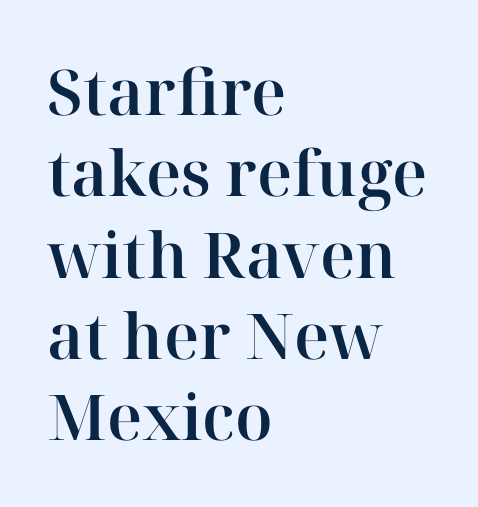
{"serif": "yes", "italic": "no", "width": "normal", "stroke_contrast": "high", "x_height": "medium", "monospaced": "no", "underline": "no", "align": "left", "line_spacing": "normal", "line_spacing_ratio": 1.29, "letter_spacing": "normal", "letter_spacing_em": 0.0, "glyph_px": 63}
